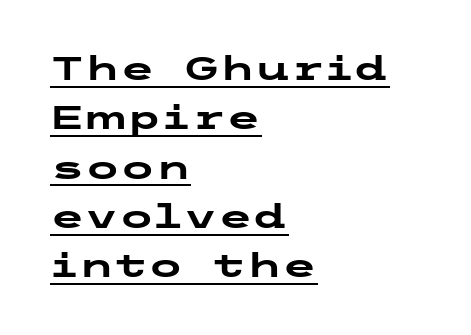
{"serif": "no", "italic": "no", "bold": "yes", "weight": "heavy", "width": "wide", "stroke_contrast": "low", "x_height": "medium", "underline": "yes", "align": "left", "line_spacing": "normal", "line_spacing_ratio": 1.54, "letter_spacing": "normal", "letter_spacing_em": 0.0, "glyph_px": 32}
